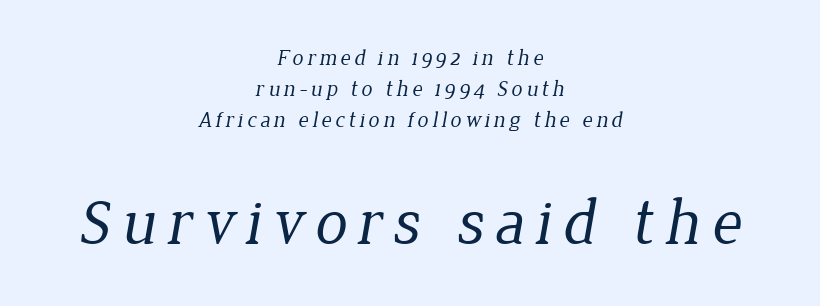
The image shows 65 px regular-weight serif type; set centered, normal line spacing (1.42x), not underlined; the second (bottom) block is 2.95x larger; low stroke contrast and a medium x-height.
